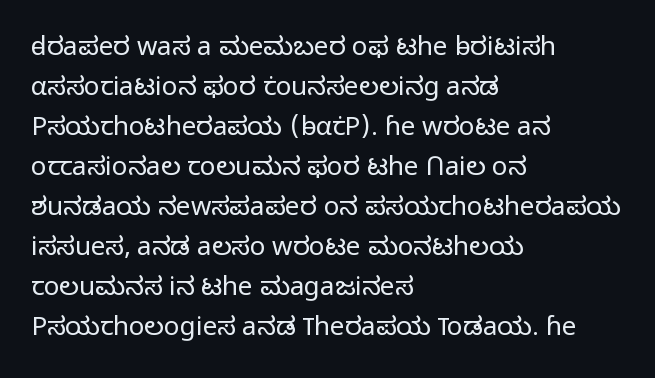
Q: Is the text bold? A: No.
Q: Is the text italic (slanted)? A: No, it is upright.
Q: Is the text underlined? A: No.
Q: How is the paragraph aligned? A: Left-aligned.
Q: Is the spacing between letters normal or unusually wide? A: Normal.
Q: Is the spacing between lines tight, normal or loose? A: Normal.
